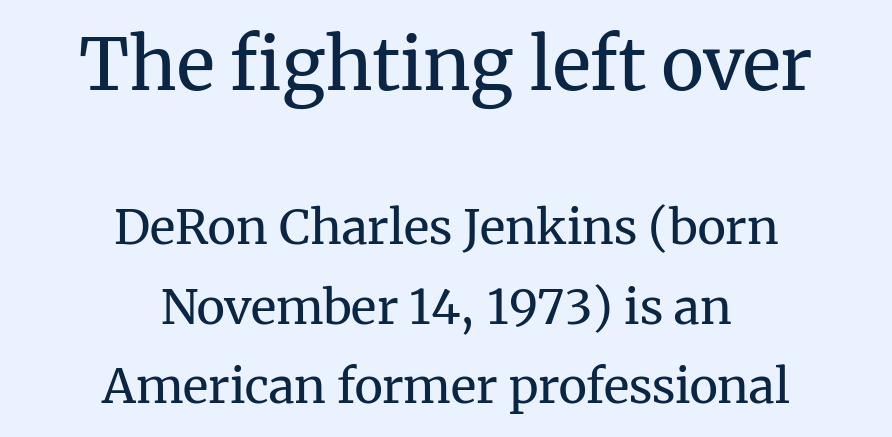
{"serif": "yes", "italic": "no", "bold": "no", "weight": "regular", "width": "normal", "stroke_contrast": "medium", "x_height": "medium", "monospaced": "no", "underline": "no", "align": "center", "line_spacing": "normal", "line_spacing_ratio": 1.66, "letter_spacing": "normal", "letter_spacing_em": 0.0, "larger_block": "first", "size_ratio": 1.5, "glyph_px": 72}
